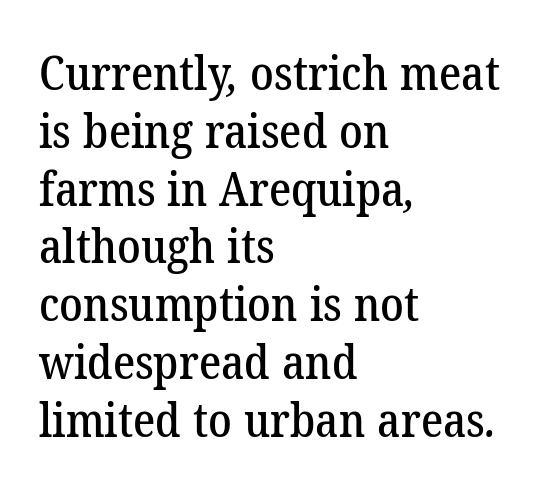
Q: Is the typeface a serif or a sans-serif typeface? A: Serif.
Q: Is the text underlined? A: No.
Q: How is the paragraph aligned? A: Left-aligned.
Q: Is the spacing between letters normal or unusually wide? A: Normal.
Q: Width (condensed, normal, or wide)? A: Normal.
Q: Stroke contrast? A: Low.
Q: x-height? A: Medium.
Q: Monospaced? A: No.
